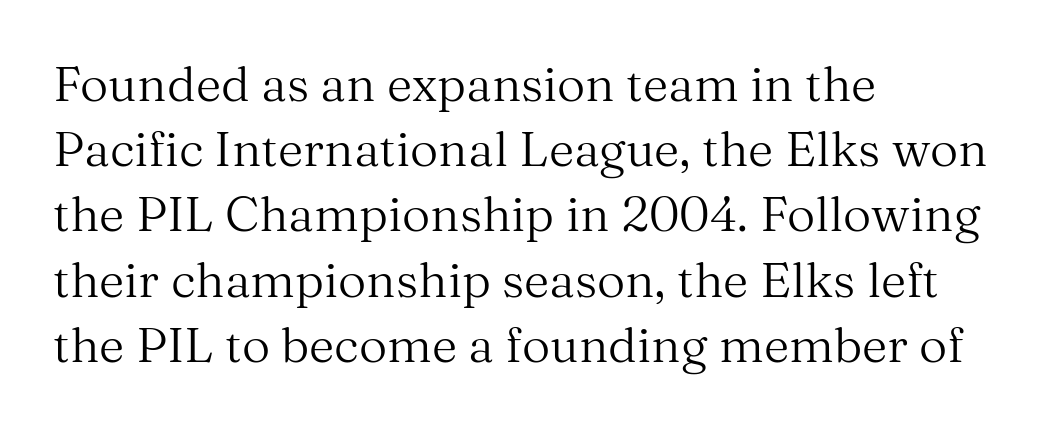
The image shows 49 px regular-weight serif type, upright; set left-aligned, normal line spacing (1.33x), normal letter spacing, not underlined; medium stroke contrast and a medium x-height.
